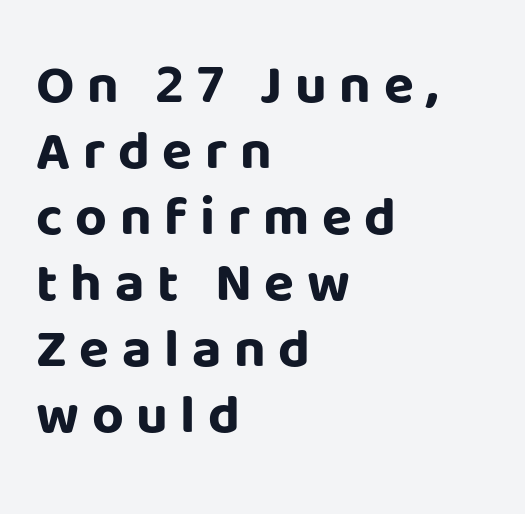
The image shows 55 px bold sans-serif type, upright; set left-aligned, line spacing 1.2x, unusually wide letter spacing (+0.23 em), not underlined; low stroke contrast and a large x-height.
